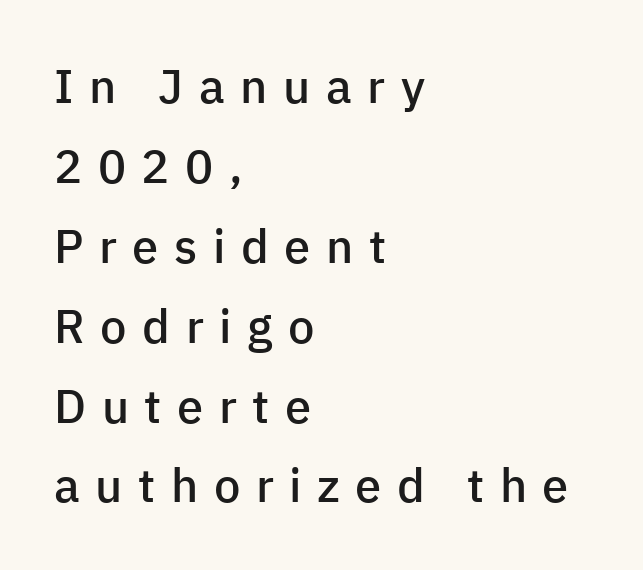
Q: Is the text bold? A: Semi-bold.
Q: Is the text italic (slanted)? A: No, it is upright.
Q: Is the typeface a serif or a sans-serif typeface? A: Sans-serif.
Q: Is the text underlined? A: No.
Q: How is the paragraph aligned? A: Left-aligned.
Q: Is the spacing between letters normal or unusually wide? A: Unusually wide.
Q: Is the spacing between lines tight, normal or loose? A: Normal.
Q: Width (condensed, normal, or wide)? A: Normal.
Q: Stroke contrast? A: Low.
Q: x-height? A: Medium.
Q: Monospaced? A: No.
